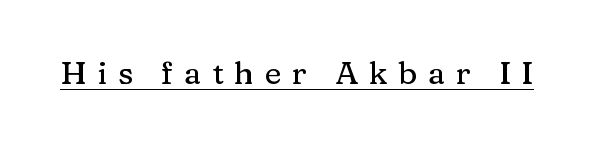
Q: Is the text italic (slanted)? A: No, it is upright.
Q: Is the typeface a serif or a sans-serif typeface? A: Serif.
Q: Is the text underlined? A: Yes.
Q: Is the spacing between letters normal or unusually wide? A: Unusually wide.
Q: Width (condensed, normal, or wide)? A: Normal.
Q: Stroke contrast? A: Medium.
Q: x-height? A: Medium.
Q: Monospaced? A: No.
